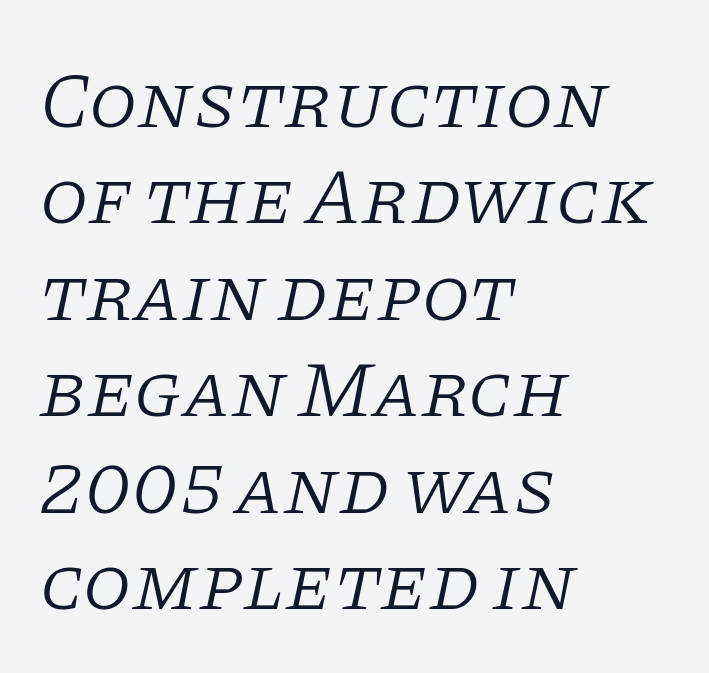
Q: Is the text bold? A: No.
Q: Is the text italic (slanted)? A: Yes, it leans right by about 11 degrees.
Q: Is the typeface a serif or a sans-serif typeface? A: Serif.
Q: Is the text underlined? A: No.
Q: How is the paragraph aligned? A: Left-aligned.
Q: Is the spacing between letters normal or unusually wide? A: Normal.
Q: Width (condensed, normal, or wide)? A: Normal.
Q: Stroke contrast? A: Low.
Q: x-height? A: Large.
Q: Monospaced? A: No.
